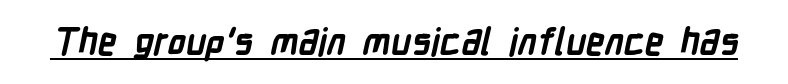
{"serif": "no", "bold": "yes", "weight": "semibold", "width": "condensed", "stroke_contrast": "low", "x_height": "medium", "monospaced": "no", "underline": "yes", "letter_spacing": "normal", "letter_spacing_em": 0.0, "glyph_px": 37}
